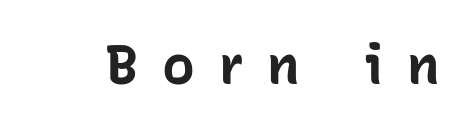
Note the varied advance widths — an 'i' is clearly narrower than an 'm'. The gap between lines stays unmarked. I'd call this a sans setting — the letters go barefoot. The strokes are fattened all the way to bold. Honestly, the letter spacing is so wide it's the main thing you notice.
